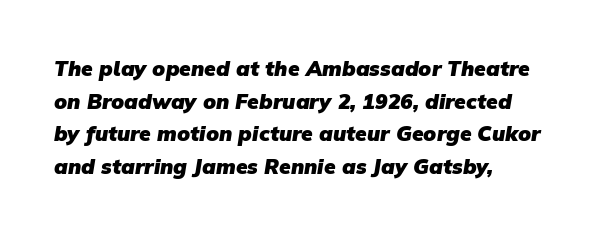
{"bold": "yes", "underline": "no", "align": "left", "line_spacing": "normal", "line_spacing_ratio": 1.55, "letter_spacing": "normal", "letter_spacing_em": 0.0, "glyph_px": 21}
